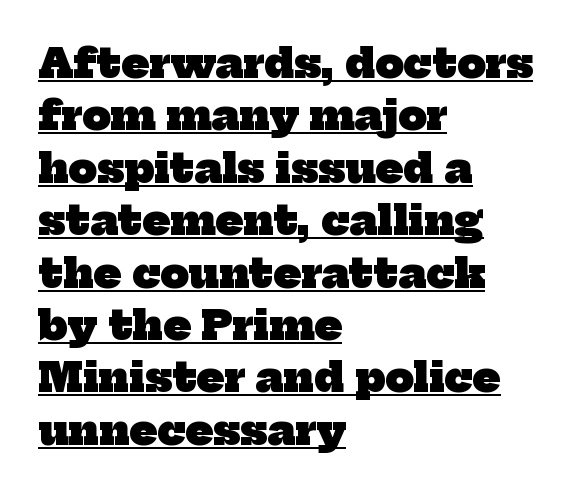
The image shows 40 px heavy serif type; set left-aligned, normal line spacing (1.31x), normal letter spacing, underlined; low stroke contrast and a medium x-height.
